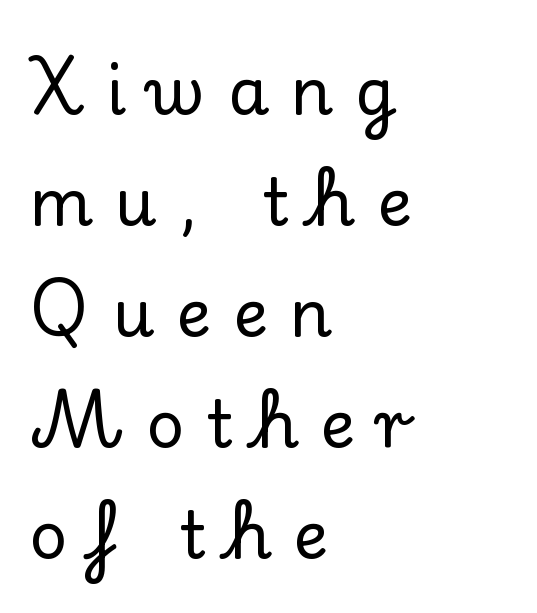
Italic? Not at all — the glyphs are vertical. Letters rest on an invisible, unmarked baseline. How are the letters spaced? Widely, with obvious added tracking. Line starts are locked; line ends wander. In terms of letterform style, serifs are clearly present.
